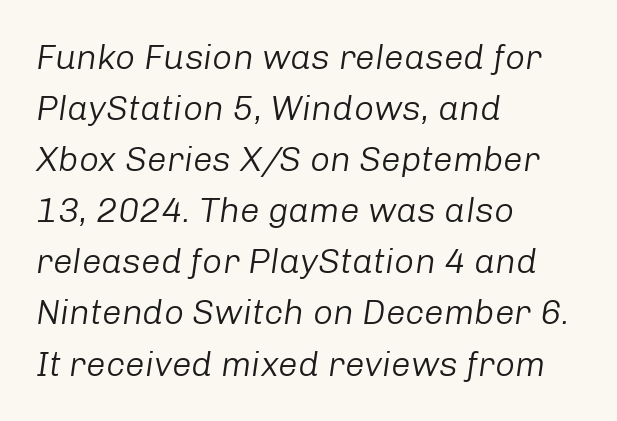
Layout note: lines flush left. In terms of leading, this rendering sits right in the middle. Emphasis-style slanted type is in use. Caption: face not bold, strokes unweighted. Nothing unusual about the tracking: characters are spaced as the font intends. The baseline area is clear.
